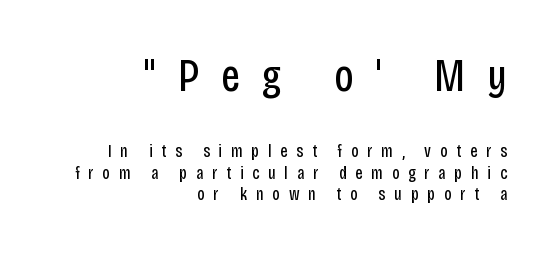
The image shows 46 px regular-weight, condensed sans-serif type, upright; set right-aligned, line spacing 1.2x, unusually wide letter spacing (+0.48 em), not underlined; the first (top) block is 2.56x larger; low stroke contrast and a large x-height.
